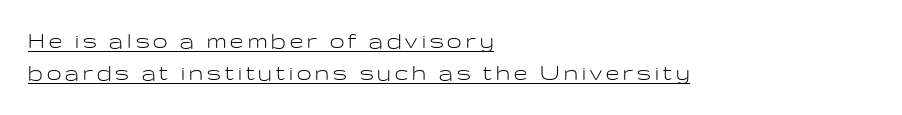
The image shows 26 px text type, upright; set left-aligned, line spacing 1.22x, underlined.
